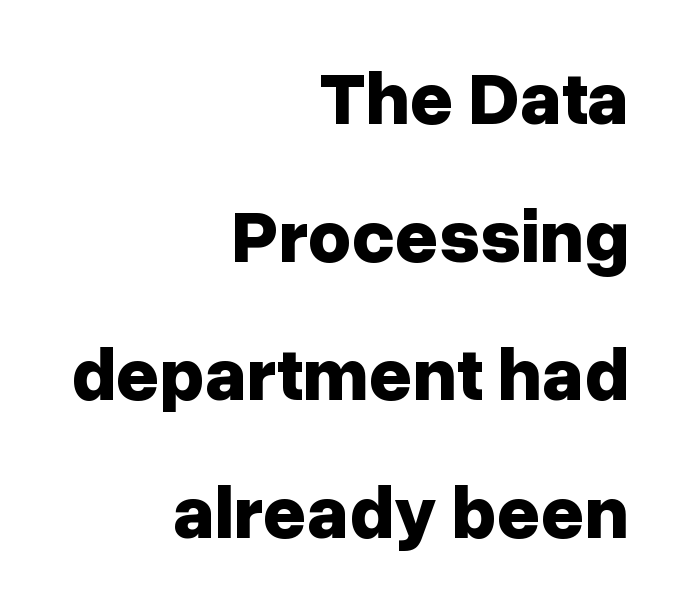
{"serif": "no", "italic": "no", "bold": "yes", "weight": "bold", "width": "normal", "stroke_contrast": "low", "x_height": "medium", "monospaced": "no", "underline": "no", "align": "right", "line_spacing_ratio": 1.84, "letter_spacing": "normal", "letter_spacing_em": 0.0, "glyph_px": 75}
